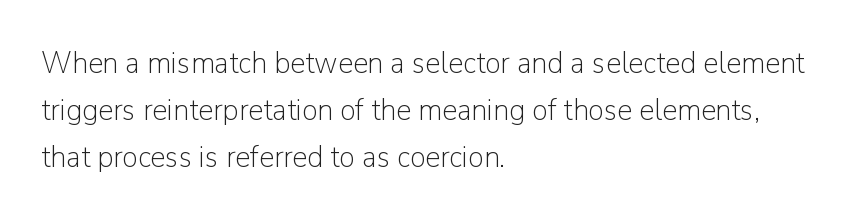
Q: Is the text bold? A: No.
Q: Is the text italic (slanted)? A: No, it is upright.
Q: Is the typeface a serif or a sans-serif typeface? A: Sans-serif.
Q: Is the text underlined? A: No.
Q: How is the paragraph aligned? A: Left-aligned.
Q: Is the spacing between letters normal or unusually wide? A: Normal.
Q: Is the spacing between lines tight, normal or loose? A: Normal.
Q: Width (condensed, normal, or wide)? A: Normal.
Q: Stroke contrast? A: Low.
Q: x-height? A: Medium.
Q: Monospaced? A: No.
